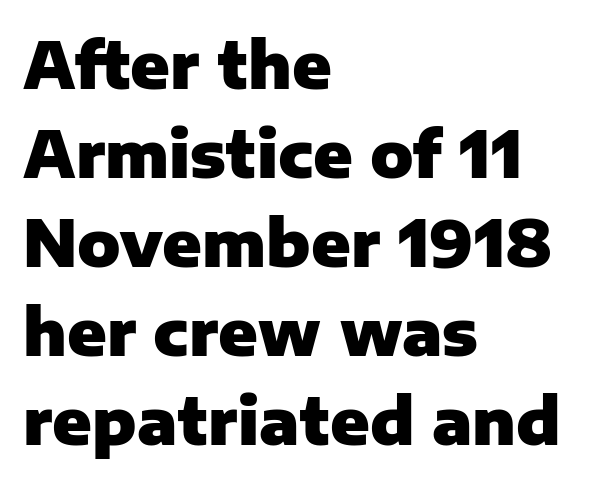
Q: Is the text bold? A: Yes.
Q: Is the text italic (slanted)? A: No, it is upright.
Q: Is the typeface a serif or a sans-serif typeface? A: Sans-serif.
Q: Is the text underlined? A: No.
Q: How is the paragraph aligned? A: Left-aligned.
Q: Is the spacing between letters normal or unusually wide? A: Normal.
Q: Is the spacing between lines tight, normal or loose? A: Normal.
Q: Width (condensed, normal, or wide)? A: Normal.
Q: Stroke contrast? A: Low.
Q: x-height? A: Medium.
Q: Monospaced? A: No.
